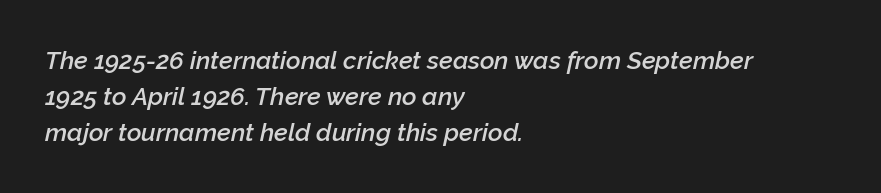
The image shows 25 px text type, italic (leaning right); set left-aligned, normal line spacing (1.45x), normal letter spacing, not underlined.
